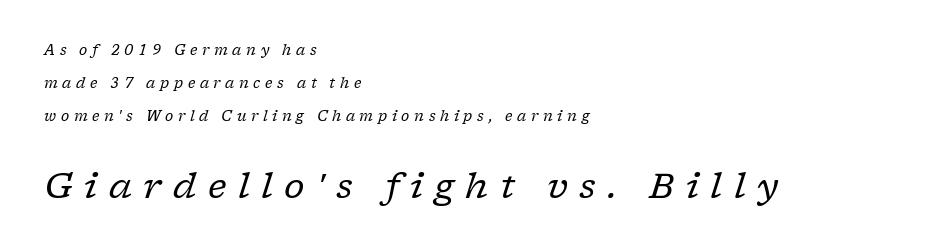
{"serif": "yes", "italic": "yes", "lean": "right", "slant_degrees": 17, "bold": "no", "weight": "regular", "width": "normal", "stroke_contrast": "low", "x_height": "medium", "monospaced": "no", "underline": "no", "align": "left", "line_spacing": "loose", "line_spacing_ratio": 2.36, "letter_spacing": "wide", "letter_spacing_em": 0.33, "larger_block": "second", "size_ratio": 2.5, "glyph_px": 35}
